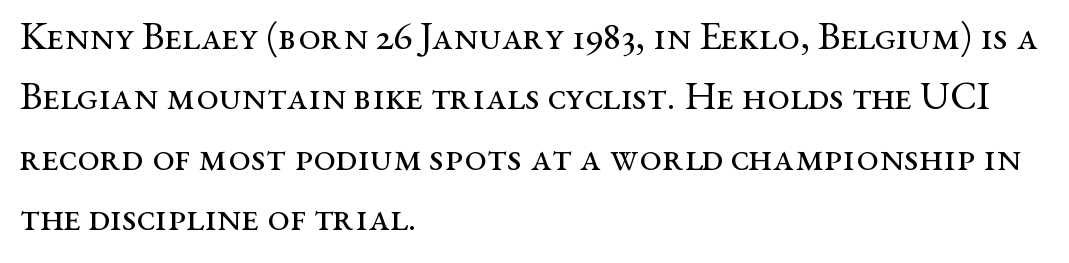
{"serif": "yes", "italic": "no", "bold": "no", "weight": "regular", "width": "wide", "stroke_contrast": "medium", "x_height": "medium", "monospaced": "no", "underline": "no", "align": "left", "line_spacing": "normal", "line_spacing_ratio": 1.51, "letter_spacing": "normal", "letter_spacing_em": 0.0, "glyph_px": 40}
